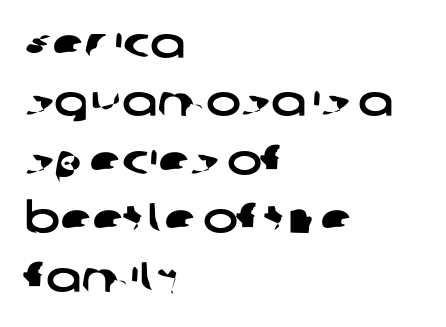
Q: Is the typeface a serif or a sans-serif typeface? A: Sans-serif.
Q: Is the text underlined? A: No.
Q: How is the paragraph aligned? A: Left-aligned.
Q: Is the spacing between letters normal or unusually wide? A: Normal.
Q: Is the spacing between lines tight, normal or loose? A: Normal.
Q: Width (condensed, normal, or wide)? A: Wide.
Q: Stroke contrast? A: Low.
Q: x-height? A: Large.
Q: Monospaced? A: No.
